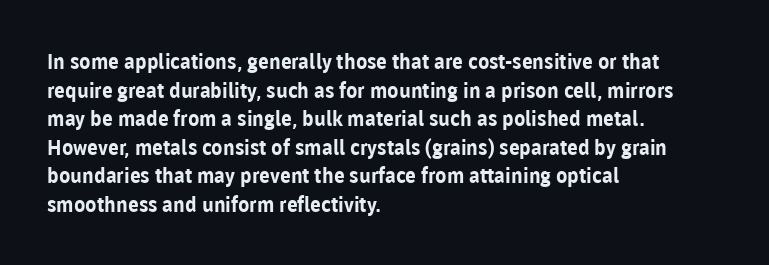
The image shows 21 px bold type, upright; set left-aligned, normal line spacing (1.36x), normal letter spacing, not underlined.
